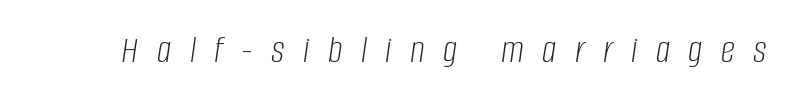
The image shows 40 px light, condensed type, italic (leaning right); set unusually wide letter spacing (+0.46 em), not underlined; low stroke contrast and a large x-height.
